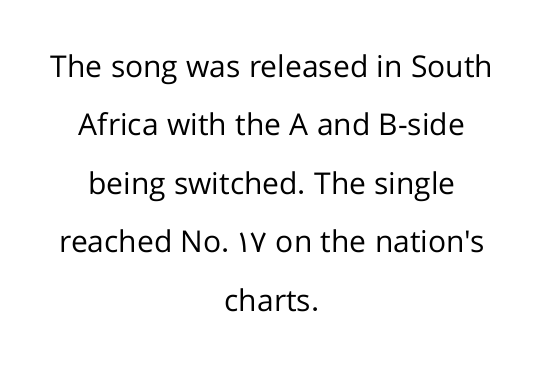
Words appear dense and cohesive because spacing is normal. Character widths vary here, with narrow letters taking less room than wide ones. You could fit nearly another row in the gap between these rows. A roman cut, with each character standing at attention. Check under the words: just untouched page.
